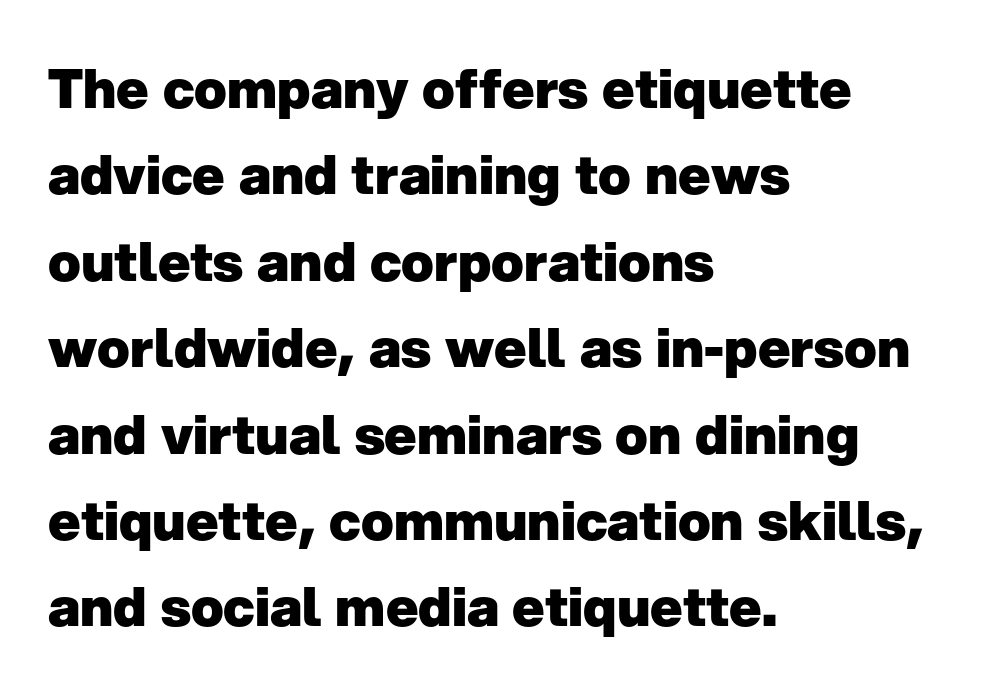
The image shows 54 px heavy sans-serif type, upright; set left-aligned, normal line spacing (1.6x), normal letter spacing, not underlined; low stroke contrast and a medium x-height.
